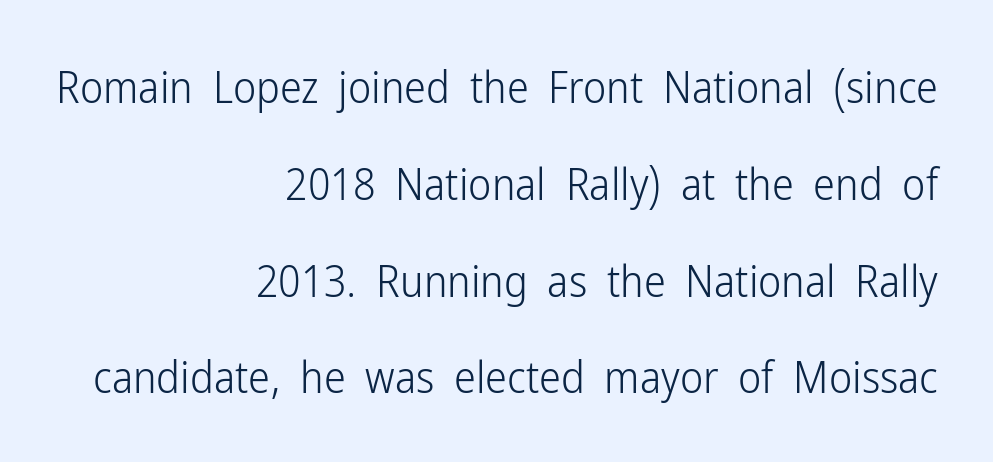
The image shows 44 px light, condensed sans-serif type, upright; set right-aligned, loose line spacing (2.2x), normal letter spacing, not underlined; low stroke contrast and a medium x-height.
